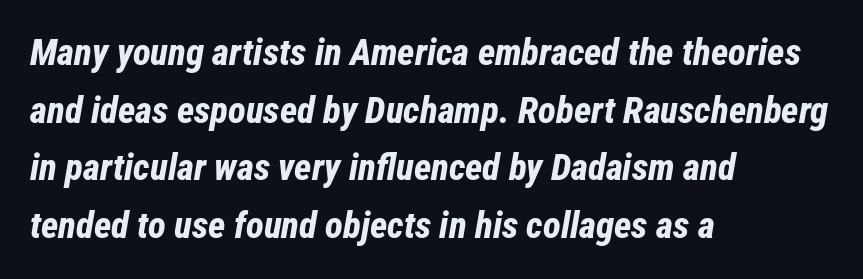
{"italic": "yes", "lean": "right", "slant_degrees": 12, "bold": "yes", "weight": "bold", "width": "condensed", "stroke_contrast": "low", "x_height": "medium", "monospaced": "no", "underline": "no", "align": "left", "line_spacing": "normal", "line_spacing_ratio": 1.56, "letter_spacing": "normal", "letter_spacing_em": 0.0, "glyph_px": 37}
